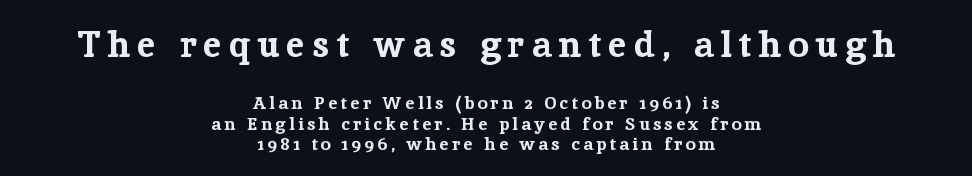
Q: Is the text bold? A: Yes.
Q: Is the text italic (slanted)? A: No, it is upright.
Q: Is the typeface a serif or a sans-serif typeface? A: Serif.
Q: Is the text underlined? A: No.
Q: How is the paragraph aligned? A: Centered.
Q: Is the spacing between lines tight, normal or loose? A: Tight.
Q: Which block of text is set in a larger size, the first (top) or the second (bottom)? A: The first (top) one.
Q: Width (condensed, normal, or wide)? A: Normal.
Q: Stroke contrast? A: Low.
Q: x-height? A: Medium.
Q: Monospaced? A: No.
